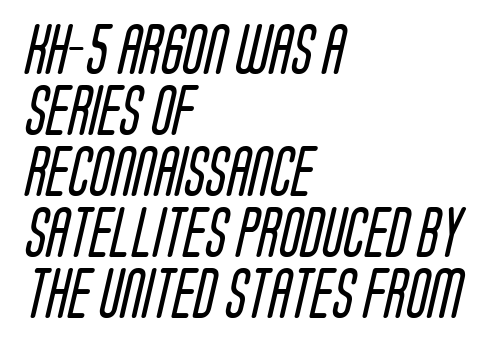
The image shows 50 px regular-weight, condensed sans-serif type; set left-aligned, line spacing 1.22x, normal letter spacing, not underlined; low stroke contrast and a large x-height.
